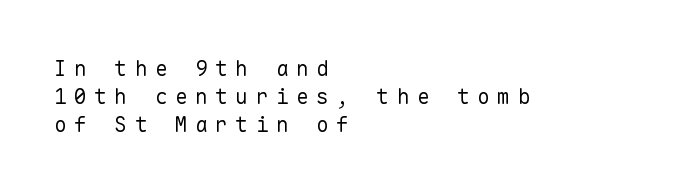
The image shows 21 px text type, upright; set left-aligned, normal line spacing (1.34x), unusually wide letter spacing (+0.36 em), not underlined.
